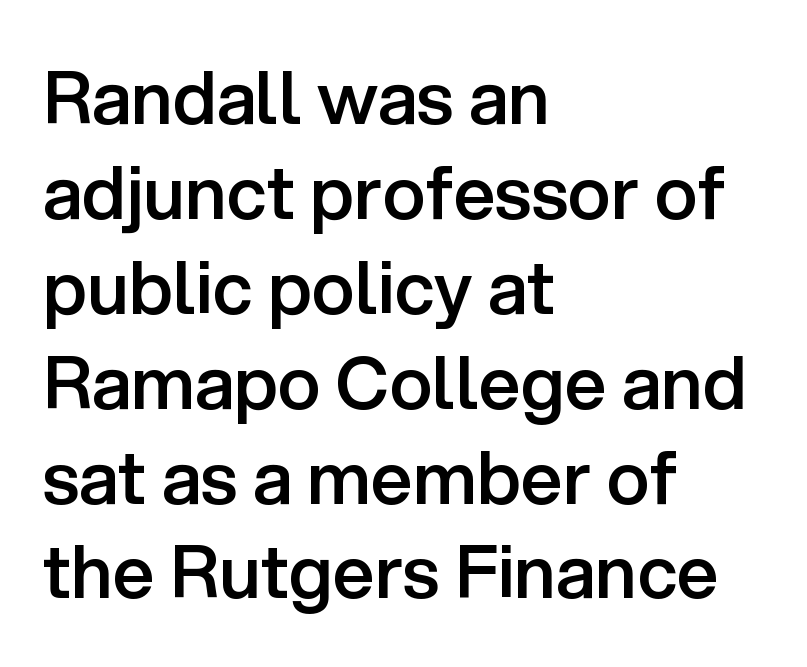
{"serif": "no", "italic": "no", "bold": "semi", "weight": "semibold", "width": "normal", "stroke_contrast": "low", "x_height": "medium", "monospaced": "no", "underline": "no", "align": "left", "line_spacing": "normal", "line_spacing_ratio": 1.3, "letter_spacing": "normal", "letter_spacing_em": 0.0, "glyph_px": 73}
